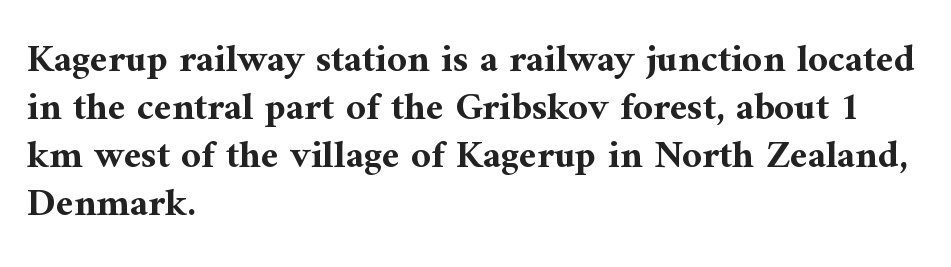
The image shows 39 px bold serif type, upright; set left-aligned, line spacing 1.23x, normal letter spacing, not underlined; medium stroke contrast and a medium x-height.
